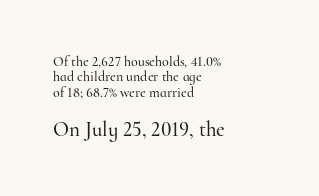
{"italic": "no", "underline": "no", "align": "left", "line_spacing": "tight", "line_spacing_ratio": 1.09, "letter_spacing": "normal", "letter_spacing_em": 0.0, "larger_block": "second", "size_ratio": 1.5, "glyph_px": 21}
